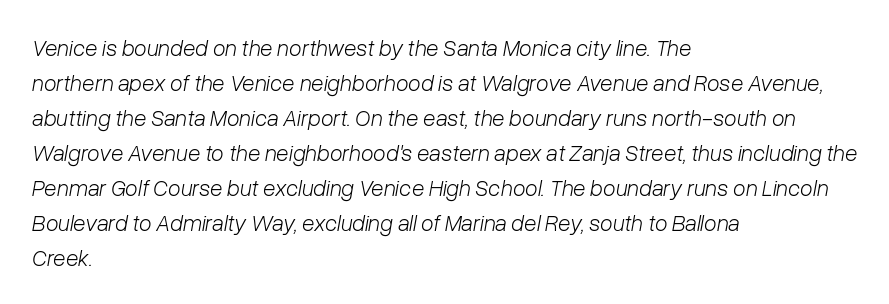
{"italic": "yes", "lean": "right", "slant_degrees": 10, "bold": "no", "underline": "no", "align": "left", "line_spacing": "normal", "line_spacing_ratio": 1.52, "letter_spacing": "normal", "letter_spacing_em": 0.0, "glyph_px": 23}
